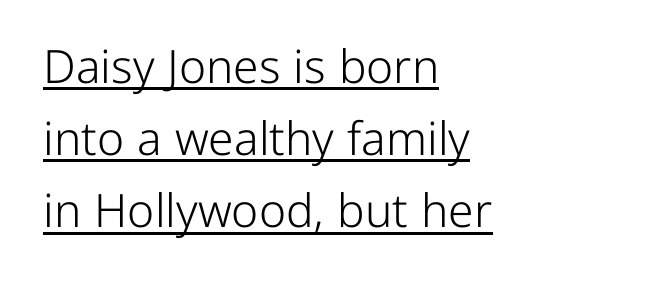
There is no visible air inserted between adjacent glyphs. Are there feet on the stems? There aren't — it's a sans. A typesetter would mark this as roman, not italic. Honestly, the row spacing looks completely unremarkable. The rendered words wear a rule along their underside. Short and long lines alike share a common starting point at left.
